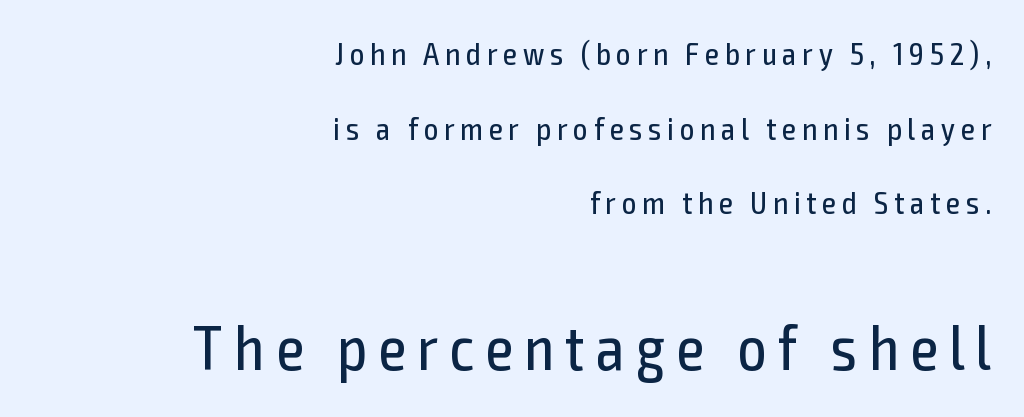
{"serif": "no", "italic": "no", "bold": "no", "weight": "regular", "width": "condensed", "x_height": "medium", "monospaced": "no", "underline": "no", "align": "right", "line_spacing": "loose", "line_spacing_ratio": 2.33, "larger_block": "second", "size_ratio": 1.97, "glyph_px": 63}
